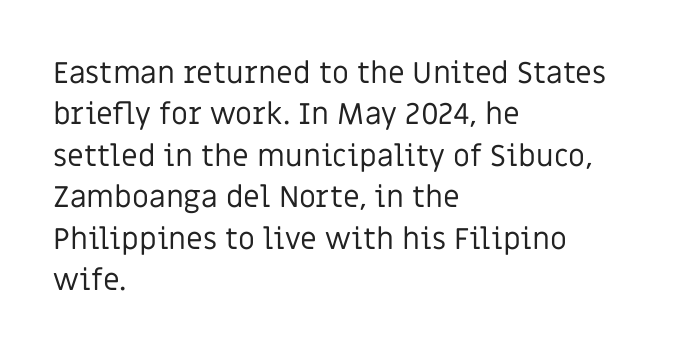
{"serif": "no", "italic": "no", "bold": "no", "weight": "regular", "width": "normal", "stroke_contrast": "low", "x_height": "large", "monospaced": "no", "underline": "no", "align": "left", "line_spacing": "normal", "line_spacing_ratio": 1.38, "letter_spacing": "normal", "letter_spacing_em": 0.0, "glyph_px": 30}
